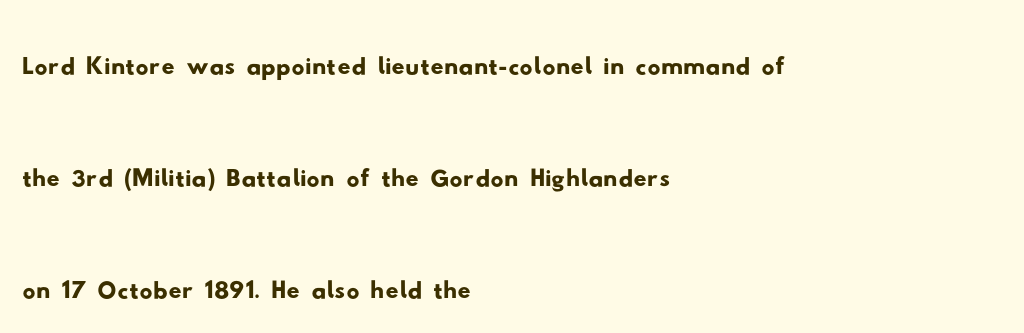
Q: Is the typeface a serif or a sans-serif typeface? A: Sans-serif.
Q: Is the text underlined? A: No.
Q: How is the paragraph aligned? A: Left-aligned.
Q: Is the spacing between letters normal or unusually wide? A: Normal.
Q: Width (condensed, normal, or wide)? A: Wide.
Q: Stroke contrast? A: Low.
Q: x-height? A: Small.
Q: Monospaced? A: No.
